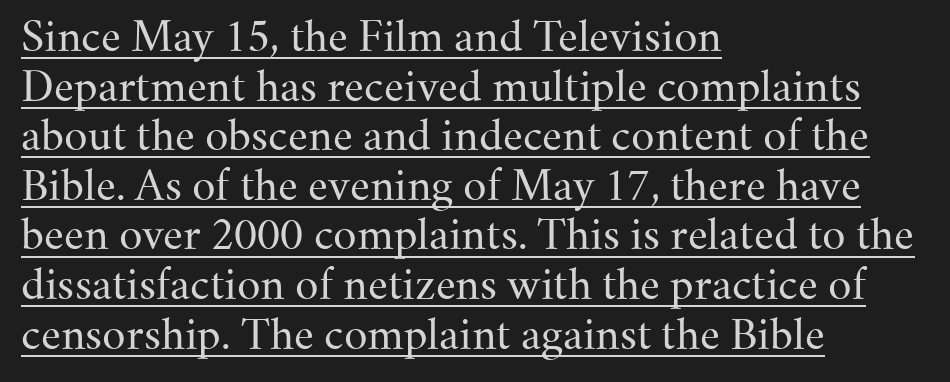
The typeface chosen for these lines features serifs. Spacing between characters is what you'd get straight out of the box. Each line starts at the same left margin while the right side varies. This is underlined copy, the kind a proofreader might mark for attention. Spacing verdict: proportional, widths tailored to each character. The specimen reads as upright at a glance.
